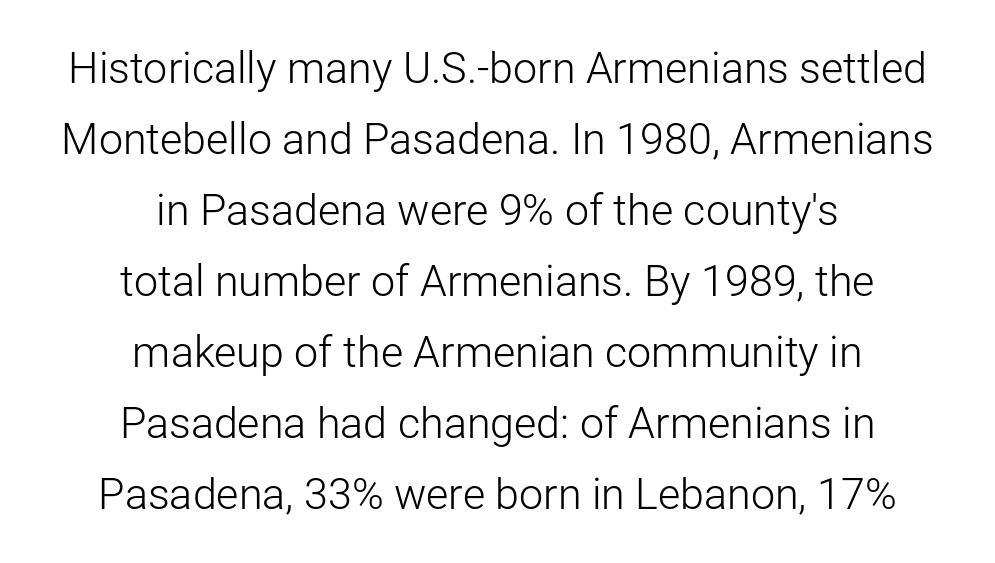
{"serif": "no", "italic": "no", "bold": "no", "weight": "light", "width": "normal", "stroke_contrast": "low", "x_height": "medium", "monospaced": "no", "underline": "no", "align": "center", "line_spacing": "normal", "line_spacing_ratio": 1.65, "letter_spacing": "normal", "letter_spacing_em": 0.0, "glyph_px": 43}
